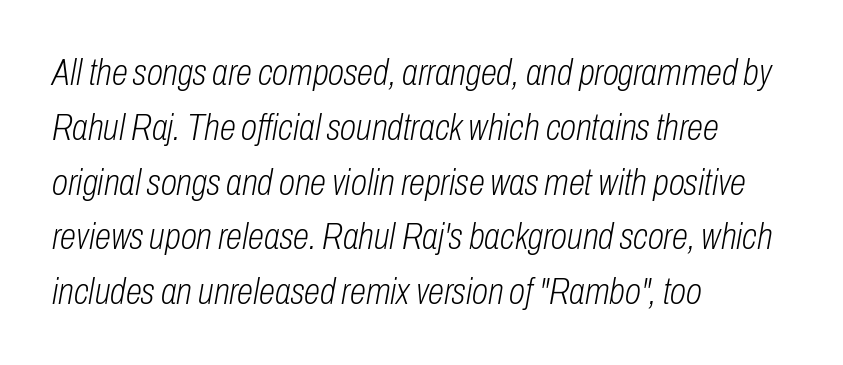
Q: Is the text bold? A: No.
Q: Is the text italic (slanted)? A: Yes, it leans right by about 10 degrees.
Q: Is the text underlined? A: No.
Q: How is the paragraph aligned? A: Left-aligned.
Q: Is the spacing between letters normal or unusually wide? A: Normal.
Q: Is the spacing between lines tight, normal or loose? A: Normal.
Q: Width (condensed, normal, or wide)? A: Condensed.
Q: Stroke contrast? A: Low.
Q: x-height? A: Medium.
Q: Monospaced? A: No.
